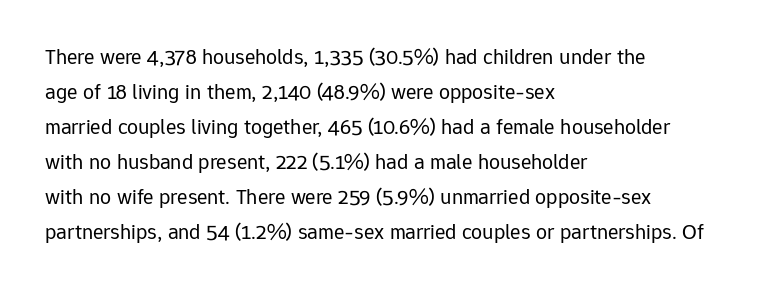
Every stem runs plumb, perpendicular to the baseline. Ink coverage per letter is moderate at most. Does extra space separate the letters? No, they use regular spacing. Line starts are locked; line ends wander. If you measured baseline to baseline, you'd find a middling distance.
